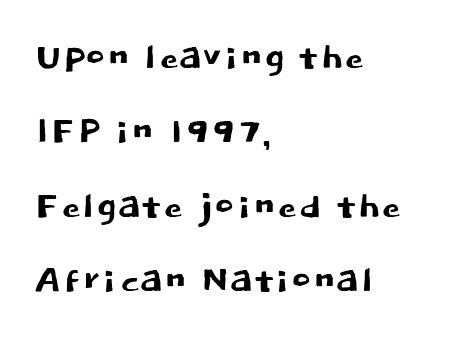
The image shows 48 px sans-serif type, upright; set left-aligned, normal line spacing (1.55x), normal letter spacing, not underlined; low stroke contrast and a large x-height.
